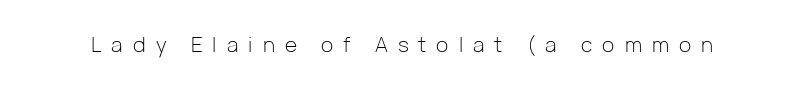
{"italic": "no", "bold": "no", "underline": "no", "letter_spacing": "wide", "letter_spacing_em": 0.48, "glyph_px": 21}
